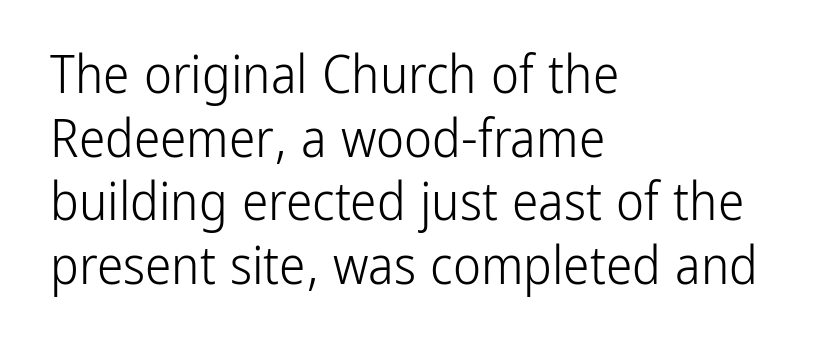
The image shows 53 px light, condensed sans-serif type, upright; set left-aligned, line spacing 1.2x, normal letter spacing, not underlined; low stroke contrast and a medium x-height.
